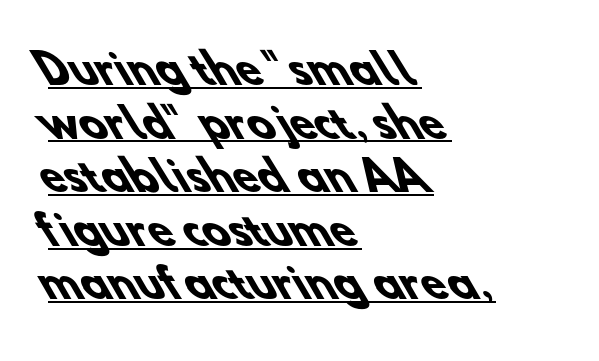
The image shows 40 px heavy sans-serif type; set left-aligned, normal line spacing (1.34x), normal letter spacing, underlined; low stroke contrast and a small x-height.
